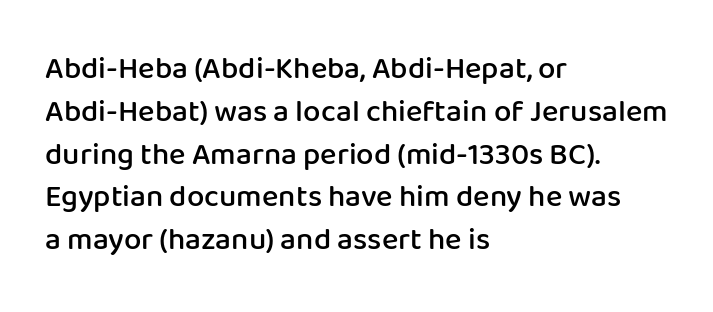
In CSS terms this would be text-align: left. There is no visible air inserted between adjacent glyphs. Students, observe: this is what conventionally led text looks like. A sans-serif font was chosen for this passage. This sample has the flowing, uneven cadence of proportional lettering.
